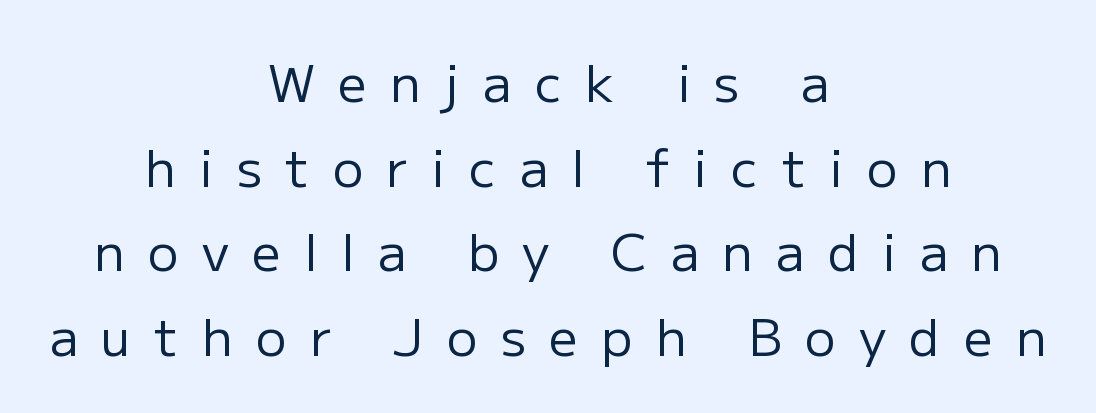
A typesetter would call this proportional, since set widths differ per character. Does the type have serifs? No, each stem ends abruptly. On a weight scale, this lands at 450 or below. Rendered with straight, roman letterforms. Each line is balanced around a shared central axis. Inter-character spacing is expanded well beyond the font's built-in metrics.
